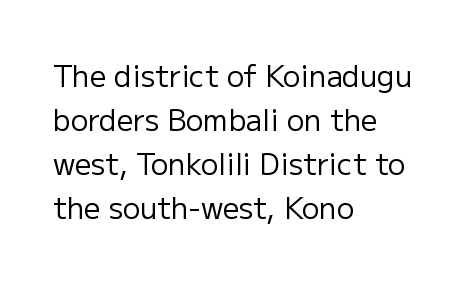
{"serif": "no", "italic": "no", "bold": "no", "weight": "regular", "width": "normal", "stroke_contrast": "low", "x_height": "medium", "monospaced": "no", "underline": "no", "align": "left", "line_spacing": "normal", "line_spacing_ratio": 1.52, "letter_spacing": "normal", "letter_spacing_em": 0.0, "glyph_px": 29}
